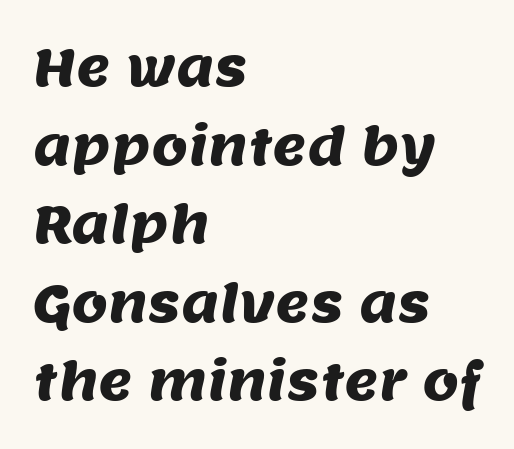
Q: Is the typeface a serif or a sans-serif typeface? A: Sans-serif.
Q: Is the text underlined? A: No.
Q: How is the paragraph aligned? A: Left-aligned.
Q: Is the spacing between letters normal or unusually wide? A: Normal.
Q: Is the spacing between lines tight, normal or loose? A: Normal.
Q: Width (condensed, normal, or wide)? A: Normal.
Q: Stroke contrast? A: Medium.
Q: x-height? A: Large.
Q: Monospaced? A: No.
